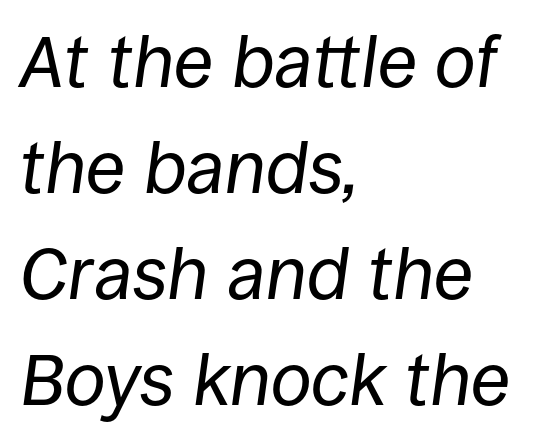
The image shows 73 px regular-weight type, italic (leaning right); set left-aligned, normal line spacing (1.45x), normal letter spacing, not underlined; low stroke contrast and a large x-height.
